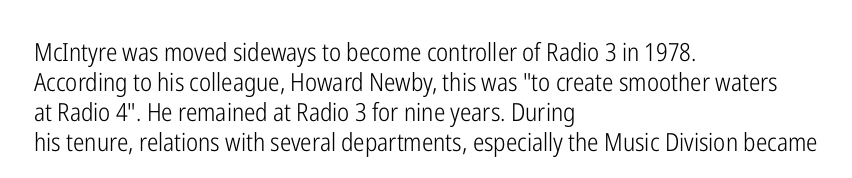
Stem width sits at or under what a default text font uses. Rendered with straight, roman letterforms. In CSS terms this would be text-align: left. Is the letter spacing exaggerated? No — it looks like the ordinary default.
